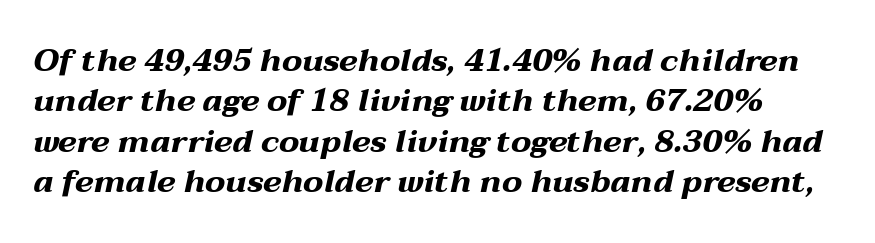
Q: Is the text bold? A: Yes.
Q: Is the text italic (slanted)? A: Yes, it leans right by about 12 degrees.
Q: Is the text underlined? A: No.
Q: Is the spacing between letters normal or unusually wide? A: Normal.
Q: Is the spacing between lines tight, normal or loose? A: Normal.
Q: Width (condensed, normal, or wide)? A: Wide.
Q: Stroke contrast? A: Medium.
Q: x-height? A: Medium.
Q: Monospaced? A: No.
